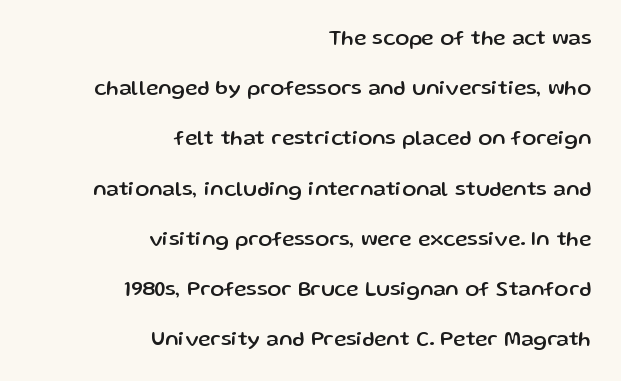
{"italic": "no", "underline": "no", "align": "right", "line_spacing": "loose", "line_spacing_ratio": 2.39, "letter_spacing": "normal", "letter_spacing_em": 0.0, "glyph_px": 21}
